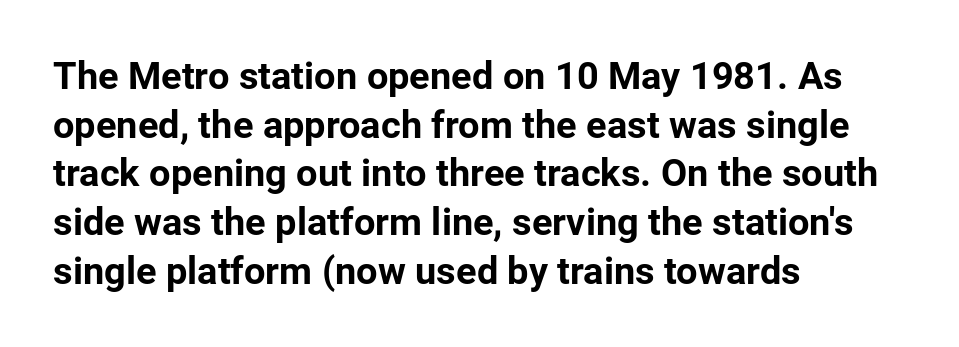
Q: Is the text bold? A: Yes.
Q: Is the text italic (slanted)? A: No, it is upright.
Q: Is the typeface a serif or a sans-serif typeface? A: Sans-serif.
Q: Is the text underlined? A: No.
Q: How is the paragraph aligned? A: Left-aligned.
Q: Is the spacing between letters normal or unusually wide? A: Normal.
Q: Is the spacing between lines tight, normal or loose? A: Normal.
Q: Width (condensed, normal, or wide)? A: Normal.
Q: Stroke contrast? A: Low.
Q: x-height? A: Medium.
Q: Monospaced? A: No.
